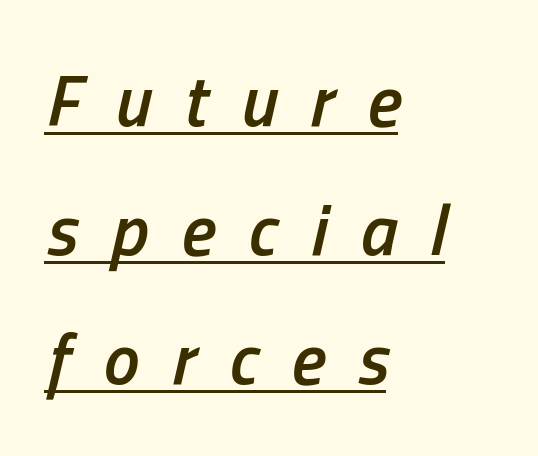
Italic? Definitely — the glyphs are oblique. These lines are set flush left with a ragged right edge. Varying glyph widths throughout — classic text-font behaviour. What stands out about the letter spacing? Its width — letters are far apart.
